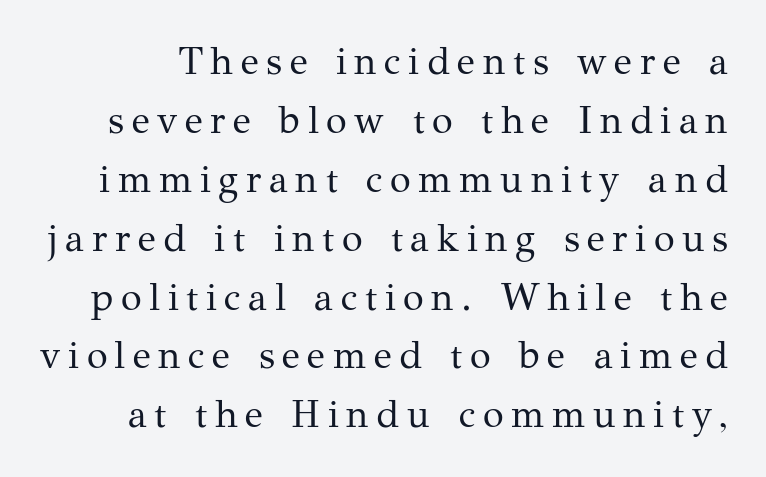
{"serif": "yes", "italic": "no", "bold": "no", "weight": "regular", "width": "normal", "stroke_contrast": "medium", "x_height": "medium", "monospaced": "no", "underline": "no", "line_spacing": "normal", "line_spacing_ratio": 1.55, "letter_spacing": "wide", "letter_spacing_em": 0.2, "glyph_px": 38}
